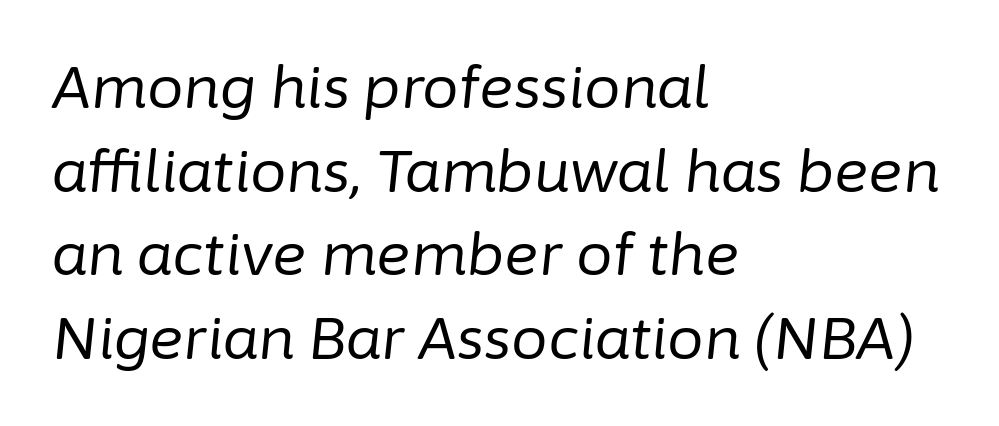
The image shows 58 px regular-weight type, italic (leaning right); set left-aligned, normal line spacing (1.44x), normal letter spacing, not underlined; low stroke contrast and a medium x-height.
